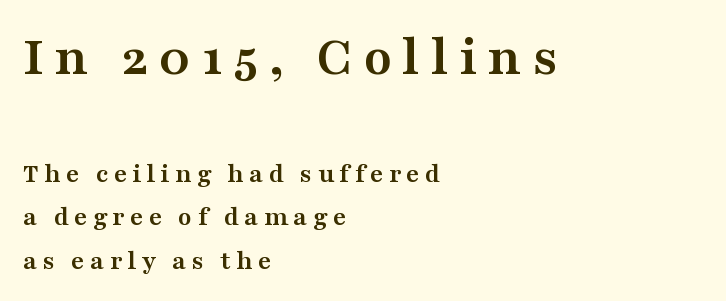
The image shows 57 px semibold, wide serif type, upright; set left-aligned, normal line spacing (1.55x), not underlined; the first (top) block is 2.04x larger; medium stroke contrast and a medium x-height.
